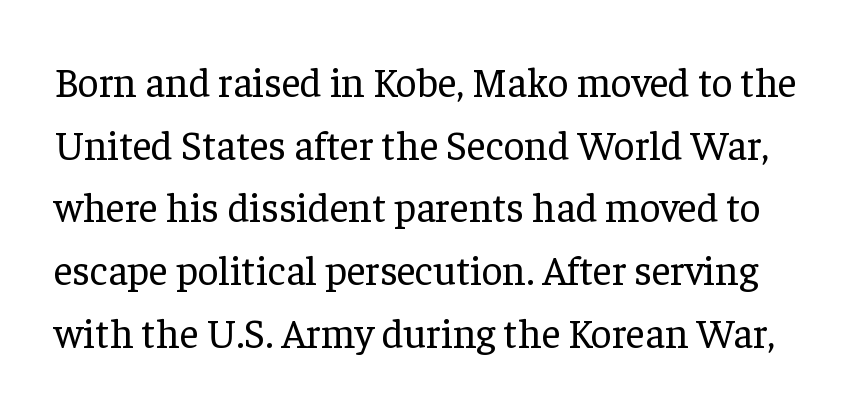
{"serif": "yes", "italic": "no", "bold": "no", "weight": "regular", "width": "normal", "stroke_contrast": "low", "x_height": "medium", "monospaced": "no", "underline": "no", "line_spacing": "normal", "line_spacing_ratio": 1.53, "letter_spacing": "normal", "letter_spacing_em": 0.0, "glyph_px": 41}
